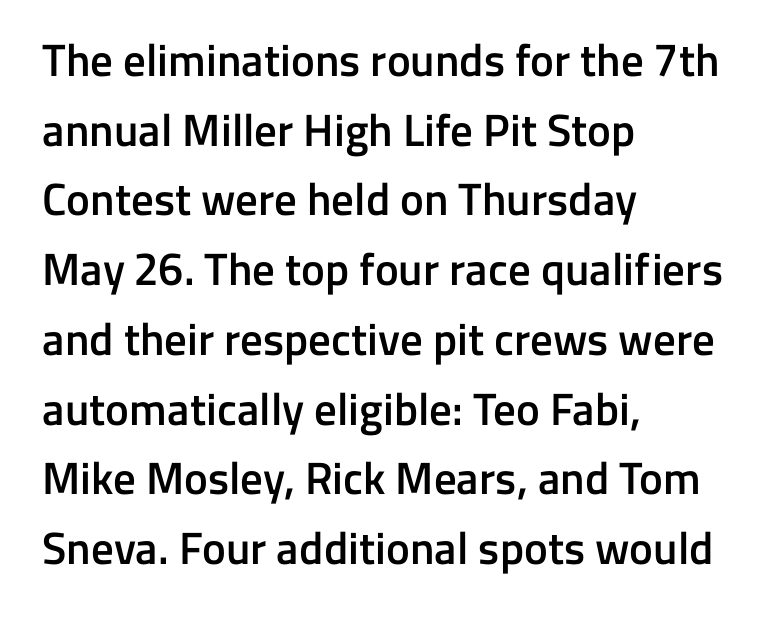
The image shows 45 px semibold sans-serif type, upright; set left-aligned, normal line spacing (1.55x), normal letter spacing, not underlined; low stroke contrast and a medium x-height.
